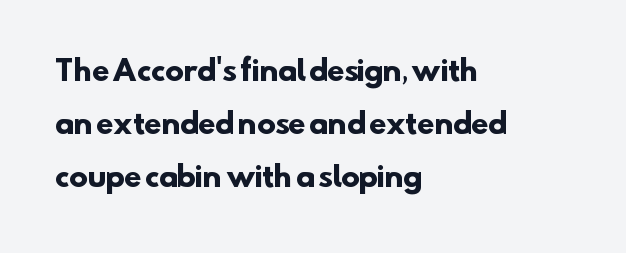
Q: Is the text bold? A: Yes.
Q: Is the typeface a serif or a sans-serif typeface? A: Sans-serif.
Q: Is the text underlined? A: No.
Q: How is the paragraph aligned? A: Left-aligned.
Q: Is the spacing between letters normal or unusually wide? A: Normal.
Q: Is the spacing between lines tight, normal or loose? A: Loose.
Q: Width (condensed, normal, or wide)? A: Normal.
Q: Stroke contrast? A: Low.
Q: x-height? A: Small.
Q: Monospaced? A: No.
